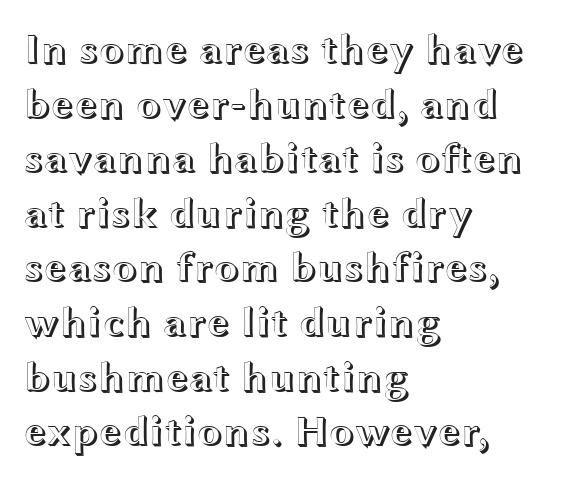
The strip under each line holds only bare page. Successive baselines arrive at the customary interval. You could not count columns in this text — the font is proportionally spaced. Caption: standard tracking, unaltered. Italic: no, the glyphs are upright roman. Layout note: lines flush left.
